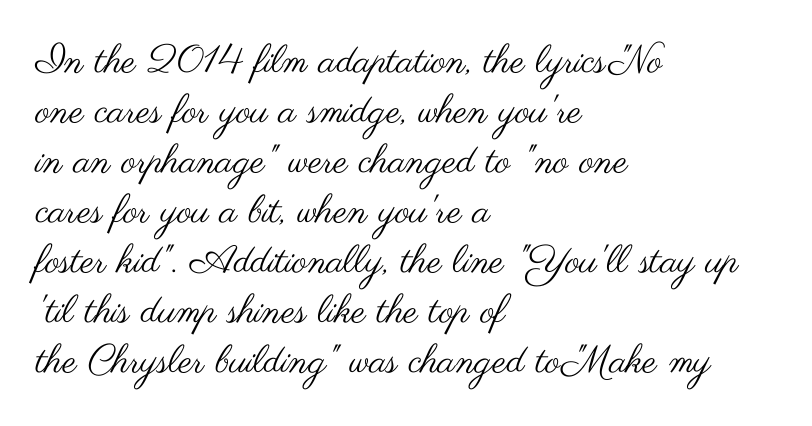
{"serif": "no", "bold": "no", "weight": "regular", "width": "wide", "stroke_contrast": "medium", "x_height": "small", "monospaced": "no", "underline": "no", "align": "left", "line_spacing": "normal", "line_spacing_ratio": 1.28, "letter_spacing": "normal", "letter_spacing_em": 0.0, "glyph_px": 39}
